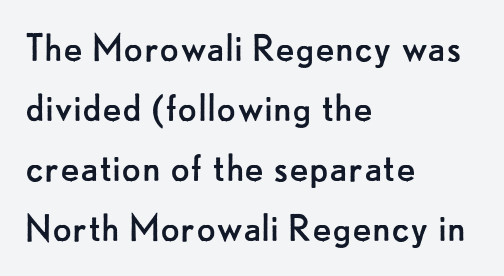
The image shows 45 px regular-weight sans-serif type, upright; set left-aligned, normal line spacing (1.33x), normal letter spacing, not underlined; low stroke contrast and a small x-height.
